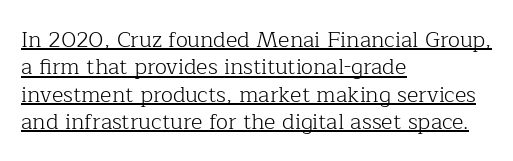
{"italic": "no", "bold": "no", "underline": "yes", "align": "left", "line_spacing_ratio": 1.24, "letter_spacing": "normal", "letter_spacing_em": 0.0, "glyph_px": 22}
